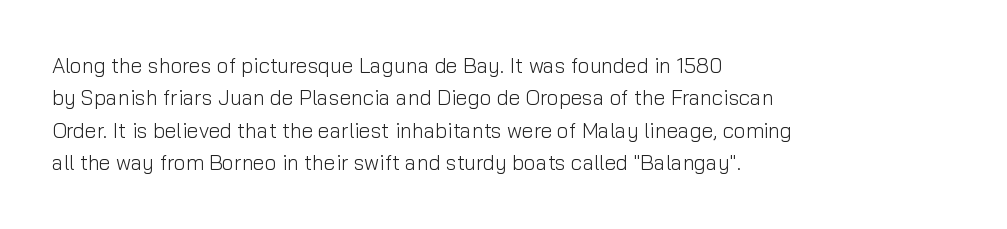
Q: Is the text bold? A: No.
Q: Is the text italic (slanted)? A: No, it is upright.
Q: Is the text underlined? A: No.
Q: How is the paragraph aligned? A: Left-aligned.
Q: Is the spacing between letters normal or unusually wide? A: Normal.
Q: Is the spacing between lines tight, normal or loose? A: Normal.
